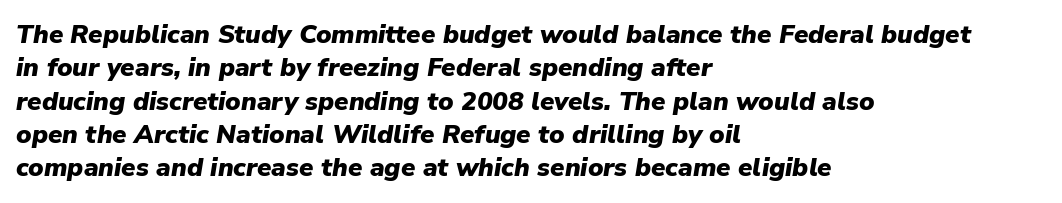
{"italic": "yes", "lean": "right", "slant_degrees": 9, "bold": "yes", "underline": "no", "align": "left", "line_spacing": "normal", "line_spacing_ratio": 1.28, "letter_spacing": "normal", "letter_spacing_em": 0.0, "glyph_px": 26}
